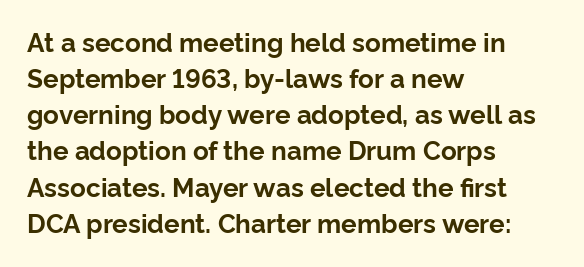
{"italic": "no", "bold": "yes", "underline": "no", "align": "left", "line_spacing": "normal", "line_spacing_ratio": 1.39, "letter_spacing": "normal", "letter_spacing_em": 0.0, "glyph_px": 26}
